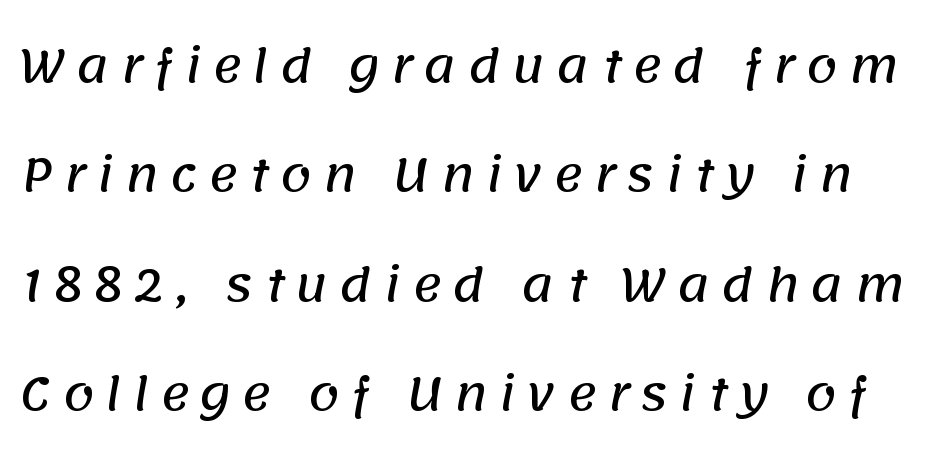
This rendering features lettering with no underline. Each letter's strokes conclude bluntly, with no projecting serifs. Short note: letters widely spaced. Widely set lines give the paragraph a tall, airy silhouette.
